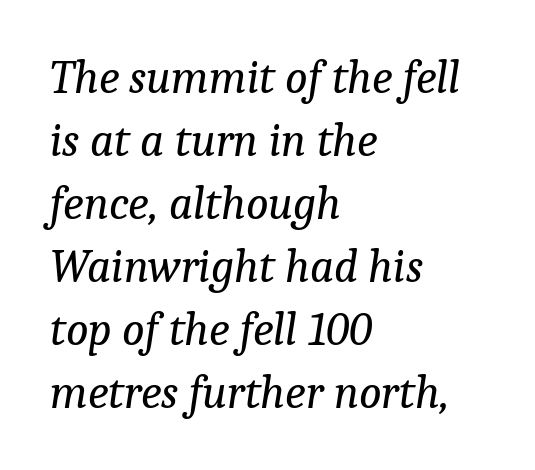
Q: Is the text bold? A: No.
Q: Is the text italic (slanted)? A: Yes, it leans right by about 9 degrees.
Q: Is the typeface a serif or a sans-serif typeface? A: Serif.
Q: Is the text underlined? A: No.
Q: How is the paragraph aligned? A: Left-aligned.
Q: Is the spacing between letters normal or unusually wide? A: Normal.
Q: Is the spacing between lines tight, normal or loose? A: Normal.
Q: Width (condensed, normal, or wide)? A: Normal.
Q: Stroke contrast? A: Low.
Q: x-height? A: Medium.
Q: Monospaced? A: No.
